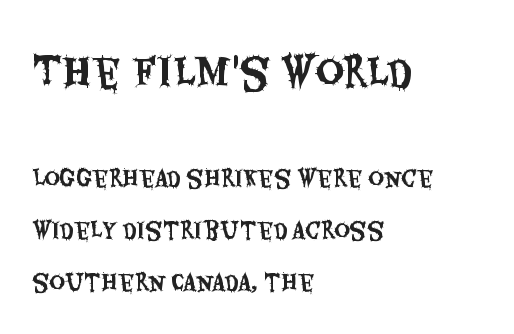
{"serif": "no", "italic": "no", "width": "condensed", "stroke_contrast": "medium", "x_height": "large", "monospaced": "no", "underline": "no", "align": "left", "line_spacing": "loose", "line_spacing_ratio": 2.36, "letter_spacing": "normal", "letter_spacing_em": 0.0, "larger_block": "first", "size_ratio": 1.77, "glyph_px": 39}
